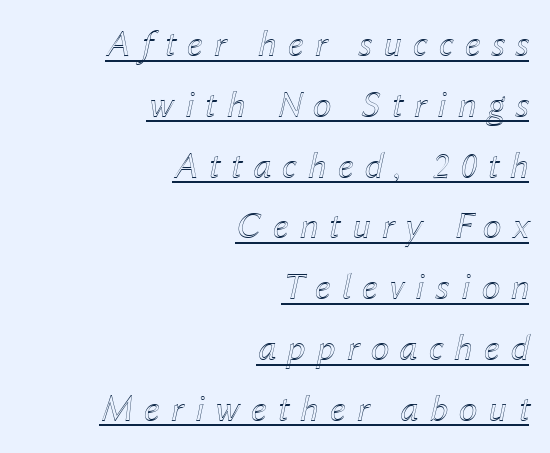
{"italic": "yes", "lean": "right", "slant_degrees": 12, "width": "normal", "x_height": "medium", "monospaced": "no", "underline": "yes", "align": "right", "line_spacing": "normal", "line_spacing_ratio": 1.6, "letter_spacing": "wide", "letter_spacing_em": 0.28, "glyph_px": 38}
